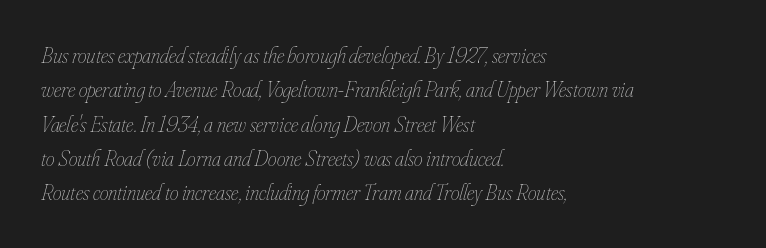
Every row of glyphs begins at an identical x-position on the left. Look at the tracking — it's just the regular setting, nothing added. The passage shown leans; its letterforms are oblique. Successive baselines arrive at the customary interval.
